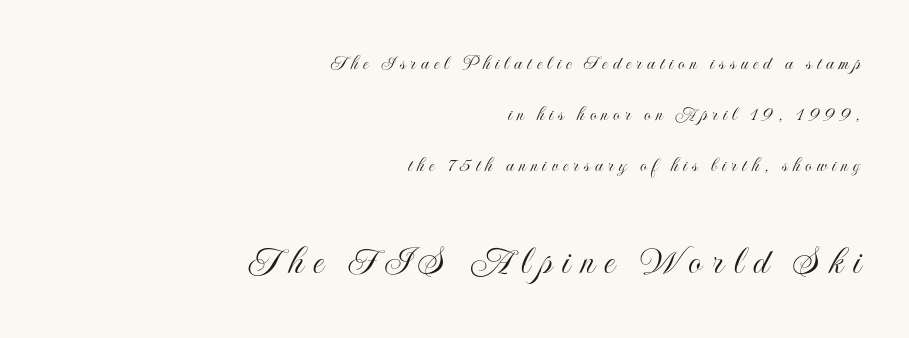
Q: Is the text italic (slanted)? A: Yes.
Q: Is the text underlined? A: No.
Q: How is the paragraph aligned? A: Right-aligned.
Q: Is the spacing between letters normal or unusually wide? A: Unusually wide.
Q: Is the spacing between lines tight, normal or loose? A: Loose.
Q: Which block of text is set in a larger size, the first (top) or the second (bottom)? A: The second (bottom) one.
Q: Width (condensed, normal, or wide)? A: Condensed.
Q: x-height? A: Small.
Q: Monospaced? A: No.
